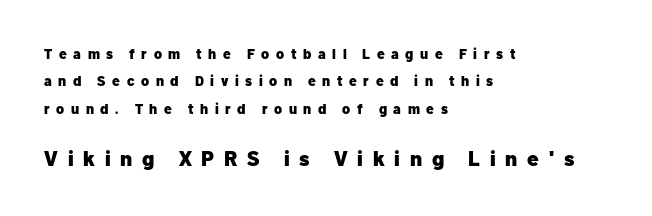
{"italic": "no", "bold": "yes", "underline": "no", "align": "left", "line_spacing": "loose", "line_spacing_ratio": 1.96, "letter_spacing": "wide", "letter_spacing_em": 0.47, "larger_block": "second", "size_ratio": 1.5, "glyph_px": 21}
